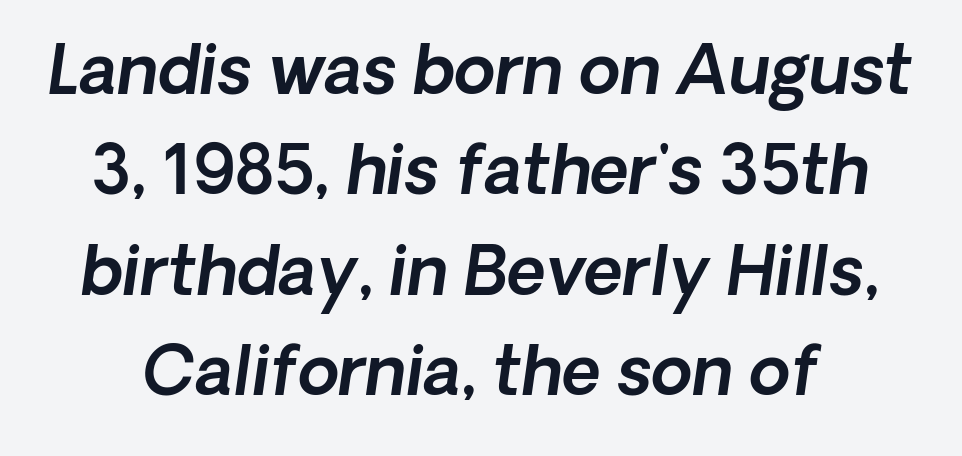
Q: Is the text italic (slanted)? A: Yes, it leans right by about 8 degrees.
Q: Is the text underlined? A: No.
Q: Is the spacing between letters normal or unusually wide? A: Normal.
Q: Is the spacing between lines tight, normal or loose? A: Normal.
Q: Width (condensed, normal, or wide)? A: Normal.
Q: x-height? A: Medium.
Q: Monospaced? A: No.
